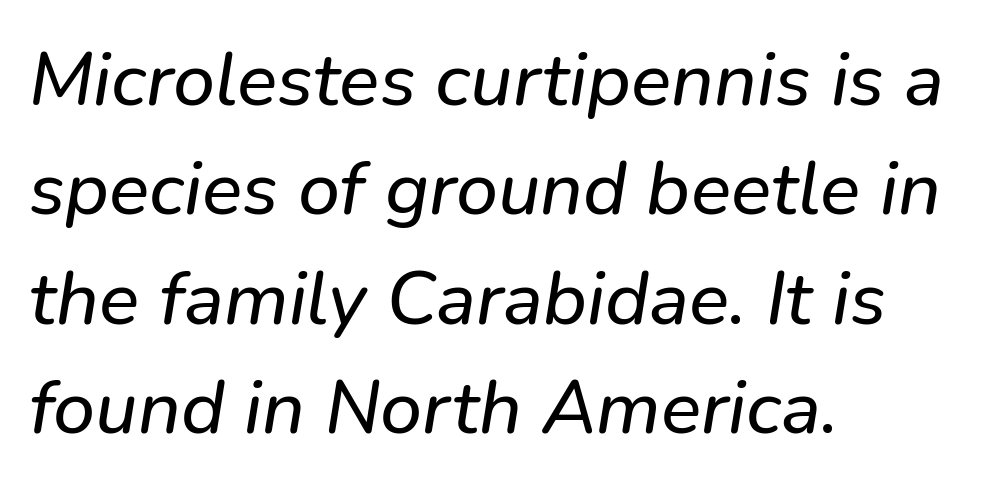
Leading matches the norm, producing a regular column. The letters sit at their default tracking, neither squeezed nor spread. Varying glyph widths throughout — classic text-font behaviour. In CSS terms this would be text-align: left.
